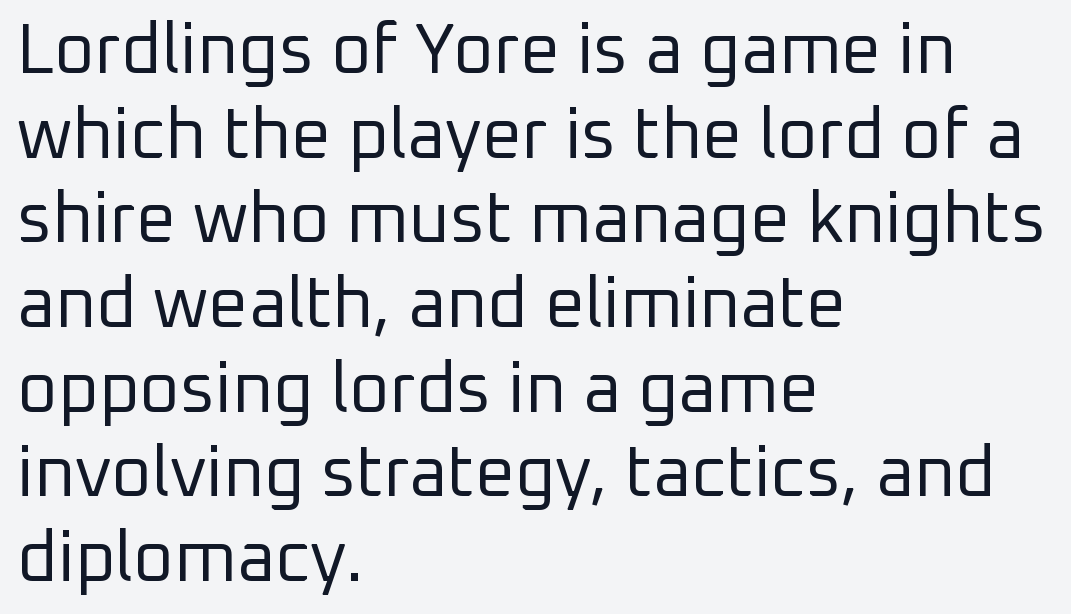
The font family rendered here belongs to the sans-serif group. The typography opts for an upright posture over an oblique one. Rule under the text: the space is simply empty. These glyphs show unthickened strokes, regular width or finer. These lines are rendered in a variable-pitch font.
